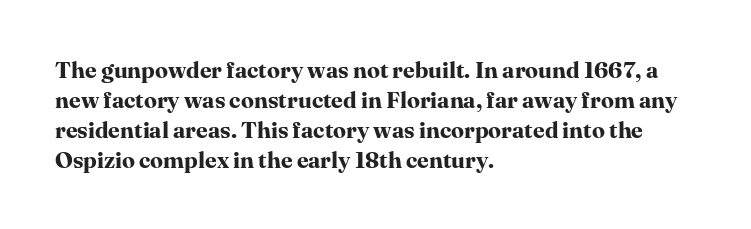
Q: Is the text bold? A: Yes.
Q: Is the text italic (slanted)? A: No, it is upright.
Q: Is the text underlined? A: No.
Q: How is the paragraph aligned? A: Left-aligned.
Q: Is the spacing between letters normal or unusually wide? A: Normal.
Q: Is the spacing between lines tight, normal or loose? A: Normal.
